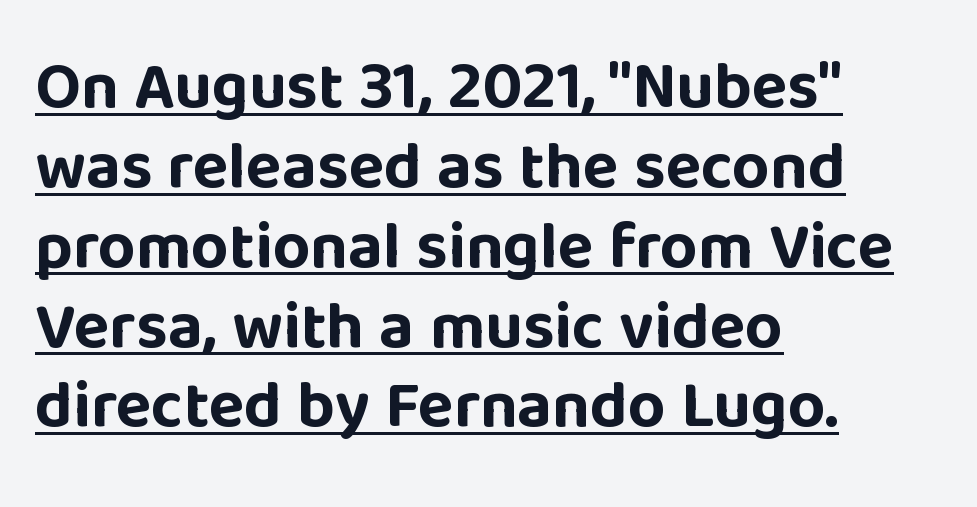
Does extra space separate the letters? No, they use regular spacing. Caption: lettering with a line underneath. Proportional: the letters do not fall into vertical columns. The lettering holds an erect, upright posture throughout. Classification — sans serif. The strokes are fattened all the way to bold.
